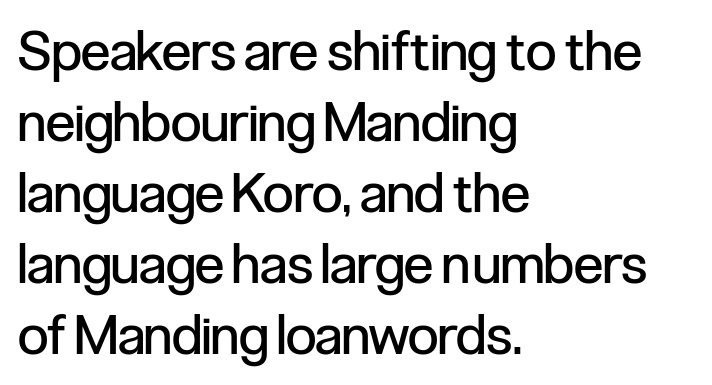
The image shows 55 px regular-weight, condensed sans-serif type, upright; set left-aligned, normal line spacing (1.29x), normal letter spacing, not underlined; low stroke contrast and a medium x-height.
